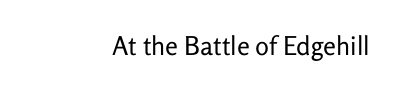
Q: Is the text bold? A: No.
Q: Is the text italic (slanted)? A: No, it is upright.
Q: Is the text underlined? A: No.
Q: Is the spacing between letters normal or unusually wide? A: Normal.
